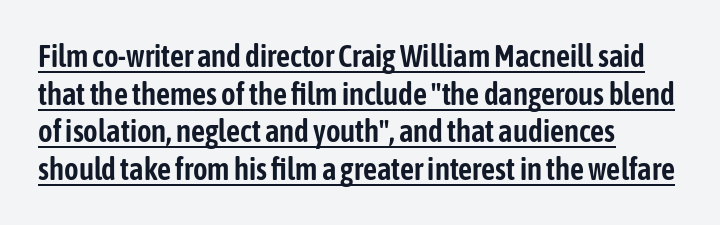
Here the designer chose a conventional face with non-uniform glyph widths. Unlike a traditional serif, this face leaves its strokes unadorned. In terms of posture, this sample is upright. Standard letterfit; no display-style spreading of the glyphs.
